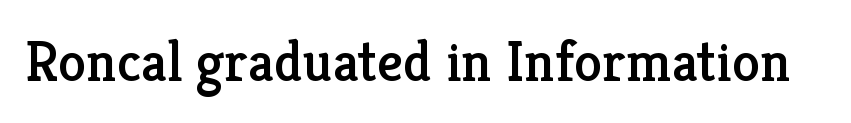
Q: Is the text italic (slanted)? A: No, it is upright.
Q: Is the typeface a serif or a sans-serif typeface? A: Serif.
Q: Is the text underlined? A: No.
Q: Is the spacing between letters normal or unusually wide? A: Normal.
Q: Width (condensed, normal, or wide)? A: Normal.
Q: Stroke contrast? A: Low.
Q: x-height? A: Medium.
Q: Monospaced? A: No.
